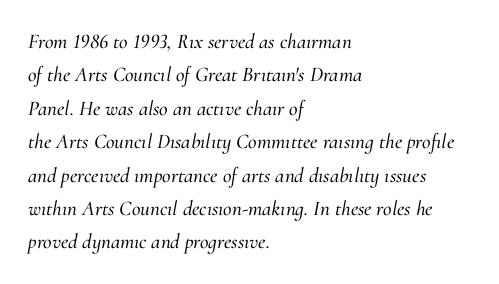
{"italic": "yes", "lean": "right", "slant_degrees": 10, "underline": "no", "align": "left", "line_spacing": "normal", "line_spacing_ratio": 1.59, "letter_spacing": "normal", "letter_spacing_em": 0.0, "glyph_px": 21}
